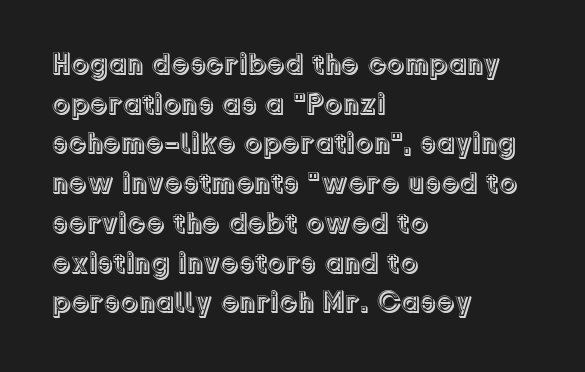
Designer's note — italics off, roman on. Is the letter spacing exaggerated? No — it looks like the ordinary default. Is the block centered? No — it sits flush against the left margin. Here the designer chose a conventional face with non-uniform glyph widths. Rule under the text: the space is simply empty.
